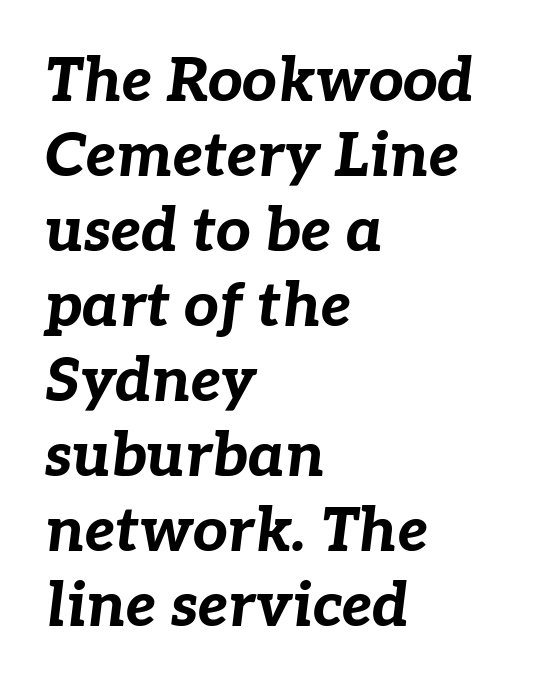
Glance below the letters and you will spot only blank space. Slant detected: the letters are inclined. The lines in this sample share a left origin and differ only in where they stop. Look at the stroke-to-counter ratio: heavy, a bold. Proportional: the letters do not fall into vertical columns. No extra tracking has been applied to these lines.
